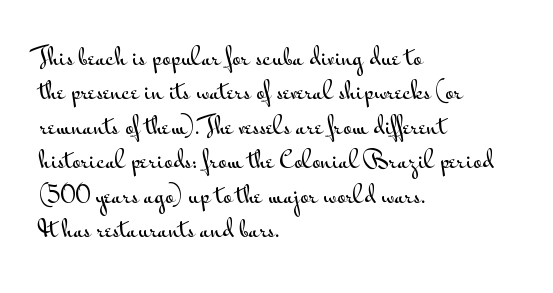
The image shows 23 px text type; set left-aligned, normal line spacing (1.5x), normal letter spacing, not underlined.
